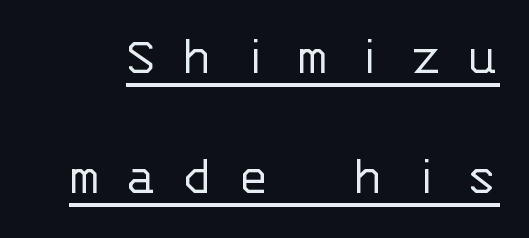
The image shows 57 px light sans-serif type, upright, monospaced; set loose line spacing (2.1x), unusually wide letter spacing (+0.46 em), underlined; low stroke contrast and a large x-height.
